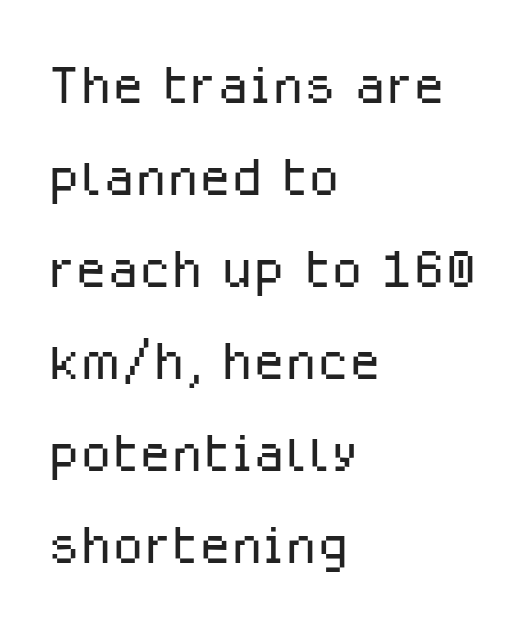
The image shows 73 px light sans-serif type, upright; set left-aligned, normal line spacing (1.26x), normal letter spacing, not underlined; low stroke contrast and a medium x-height.
